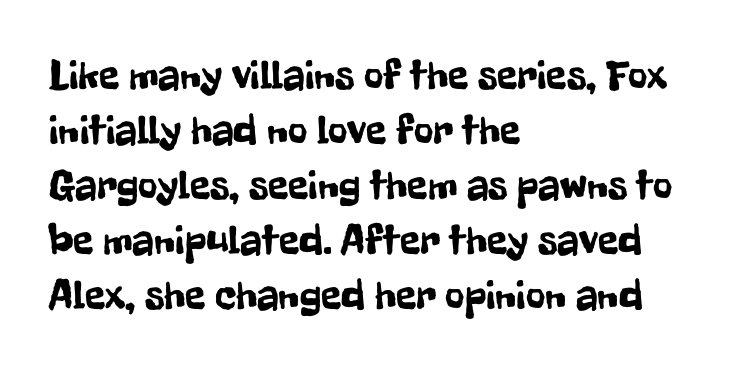
{"serif": "no", "italic": "no", "width": "condensed", "stroke_contrast": "low", "x_height": "medium", "monospaced": "no", "underline": "no", "align": "left", "line_spacing": "normal", "line_spacing_ratio": 1.31, "letter_spacing": "normal", "letter_spacing_em": 0.0, "glyph_px": 42}
